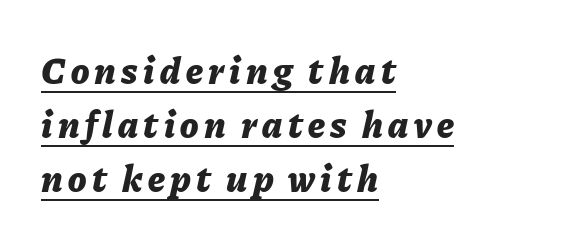
What's the leading like? Ordinary, nothing unusual. This rendering uses left alignment, leaving the right contour irregular. Looks like someone drew a line under every word here. Does the weight exceed regular? Yes, all the way to bold.
